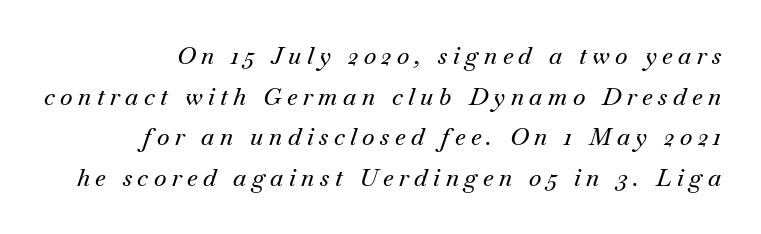
The image shows 24 px text type, italic (leaning right); set right-aligned, normal line spacing (1.69x), unusually wide letter spacing (+0.23 em), not underlined.
